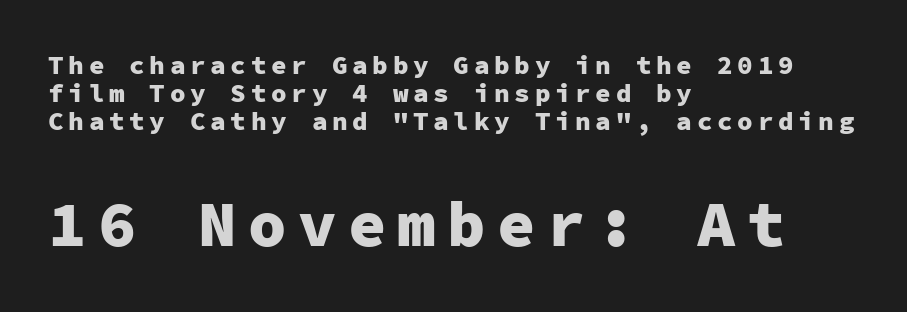
The image shows 64 px heavy sans-serif type, upright, monospaced; set left-aligned, tight line spacing (1.07x), not underlined; the second (bottom) block is 2.46x larger; low stroke contrast and a medium x-height.
